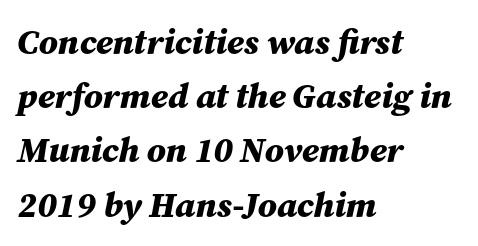
Letter spacing: default. Is the block centered? No — it sits flush against the left margin. Strong, thick strokes mark this as bold type. Looks like regular typesetting: each glyph gets only the width it needs. Designer's note — italics engaged. Words float on clear page, feet unadorned.
